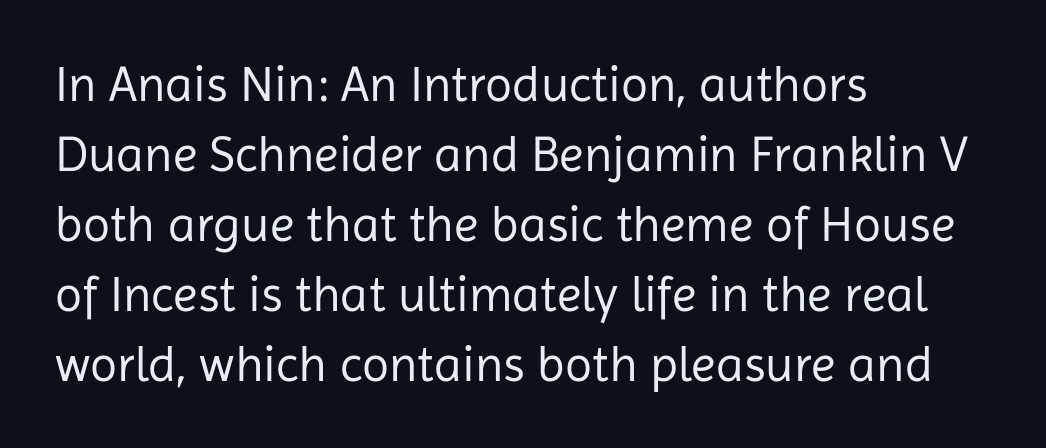
{"serif": "no", "italic": "no", "bold": "no", "weight": "regular", "width": "normal", "stroke_contrast": "low", "x_height": "medium", "monospaced": "no", "underline": "no", "align": "left", "line_spacing": "normal", "line_spacing_ratio": 1.4, "letter_spacing": "normal", "letter_spacing_em": 0.0, "glyph_px": 50}
